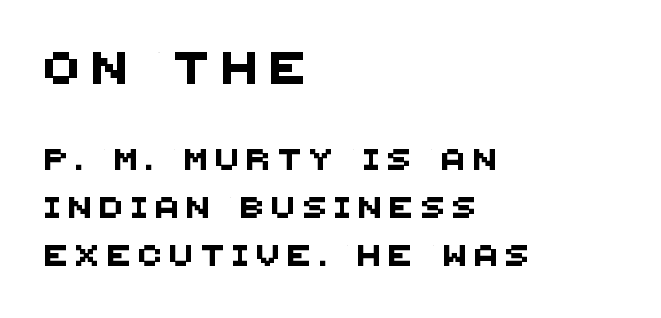
The glyphs in this specimen are sans serif. Varying glyph widths throughout — classic text-font behaviour. The gap between lines stays unmarked. The upper block of text is set noticeably larger than the block beneath it.
